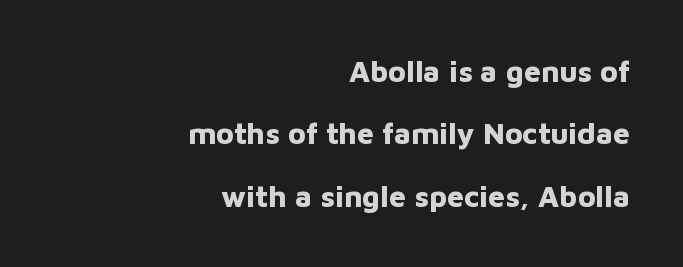
The image shows 30 px bold sans-serif type, upright; set right-aligned, loose line spacing (2.08x), normal letter spacing, not underlined; low stroke contrast and a medium x-height.
